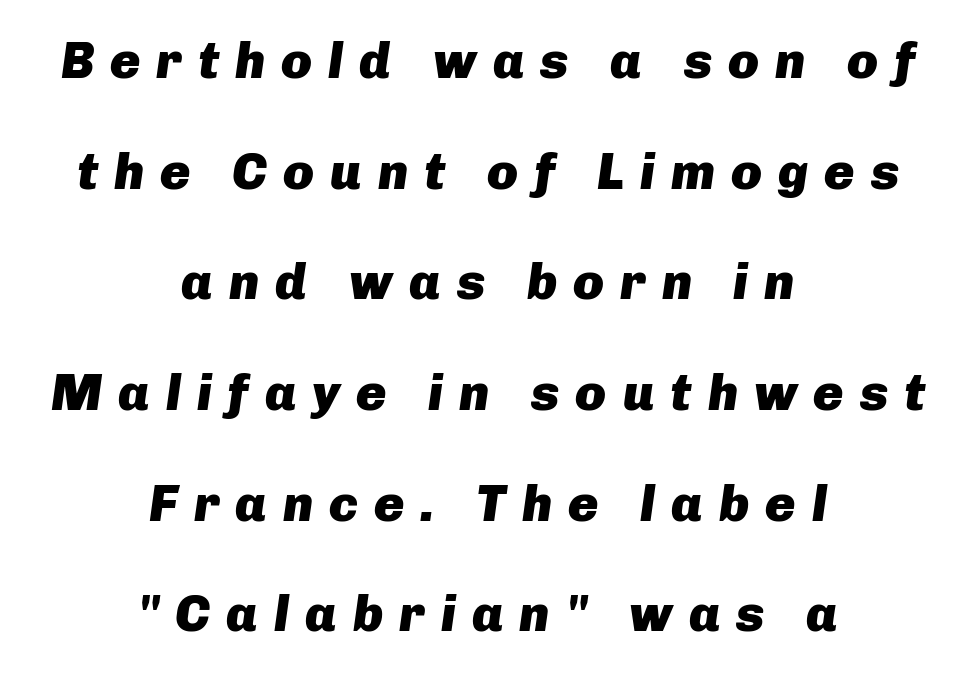
{"italic": "yes", "lean": "right", "slant_degrees": 8, "bold": "yes", "weight": "heavy", "width": "normal", "stroke_contrast": "low", "x_height": "medium", "monospaced": "no", "underline": "no", "align": "center", "line_spacing": "loose", "line_spacing_ratio": 2.17, "letter_spacing": "wide", "letter_spacing_em": 0.31, "glyph_px": 51}
